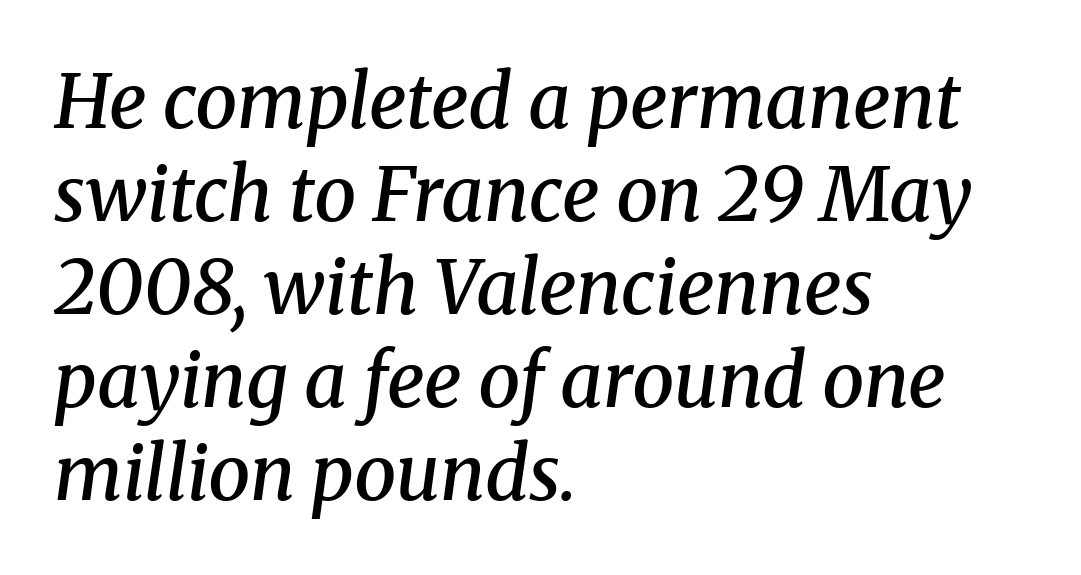
Q: Is the text bold? A: Semi-bold.
Q: Is the text italic (slanted)? A: Yes, it leans right by about 8 degrees.
Q: Is the typeface a serif or a sans-serif typeface? A: Serif.
Q: Is the text underlined? A: No.
Q: How is the paragraph aligned? A: Left-aligned.
Q: Is the spacing between letters normal or unusually wide? A: Normal.
Q: Width (condensed, normal, or wide)? A: Normal.
Q: Stroke contrast? A: Medium.
Q: x-height? A: Medium.
Q: Monospaced? A: No.
